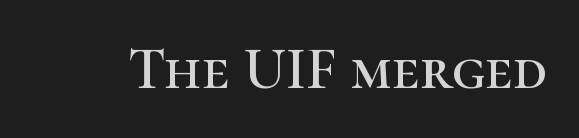
The image shows 60 px serif type, upright; set normal letter spacing, not underlined; high stroke contrast and a medium x-height.
